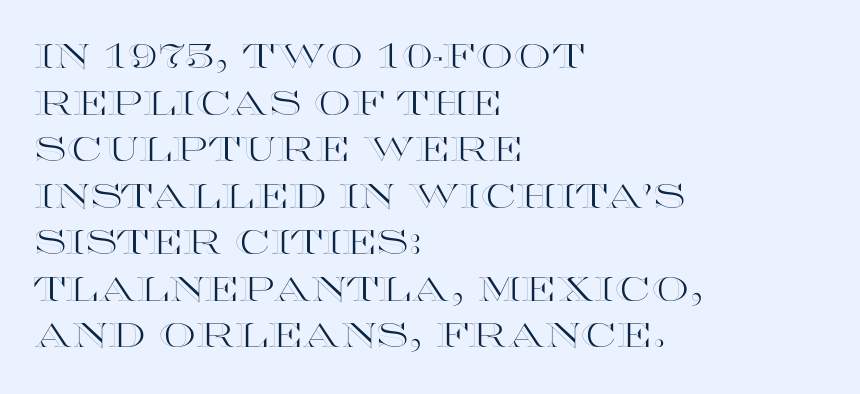
The passage shown has conventional tracking throughout. Normally led — the rows are evenly, conventionally spaced. The axis of the letterforms is exactly vertical. This sample has the flowing, uneven cadence of proportional lettering.
